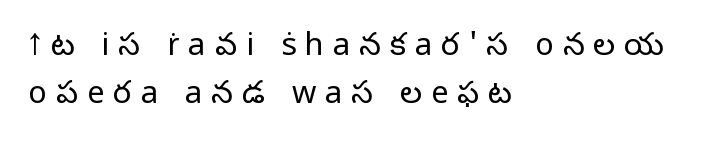
Q: Is the text bold? A: No.
Q: Is the text italic (slanted)? A: No, it is upright.
Q: Is the typeface a serif or a sans-serif typeface? A: Sans-serif.
Q: Is the text underlined? A: No.
Q: How is the paragraph aligned? A: Left-aligned.
Q: Is the spacing between letters normal or unusually wide? A: Unusually wide.
Q: Is the spacing between lines tight, normal or loose? A: Normal.
Q: Width (condensed, normal, or wide)? A: Normal.
Q: Stroke contrast? A: Low.
Q: x-height? A: Medium.
Q: Monospaced? A: No.
